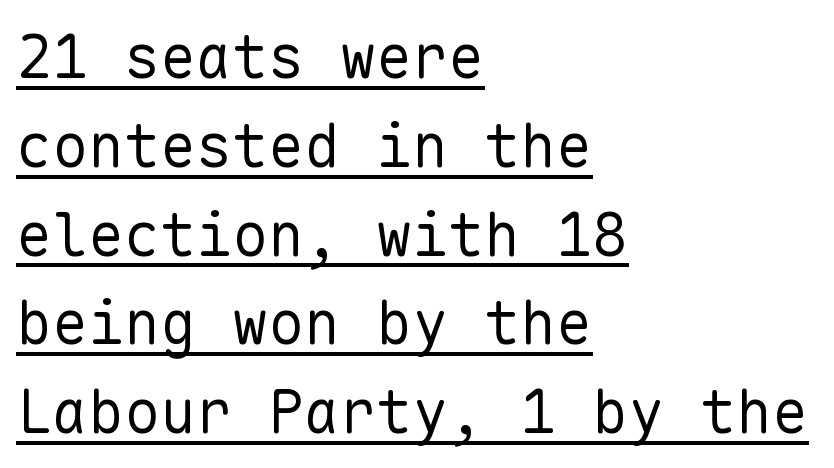
Q: Is the text bold? A: No.
Q: Is the text italic (slanted)? A: No, it is upright.
Q: Is the typeface a serif or a sans-serif typeface? A: Sans-serif.
Q: Is the text underlined? A: Yes.
Q: How is the paragraph aligned? A: Left-aligned.
Q: Is the spacing between letters normal or unusually wide? A: Normal.
Q: Is the spacing between lines tight, normal or loose? A: Normal.
Q: Width (condensed, normal, or wide)? A: Normal.
Q: Stroke contrast? A: Low.
Q: x-height? A: Medium.
Q: Monospaced? A: Yes.
